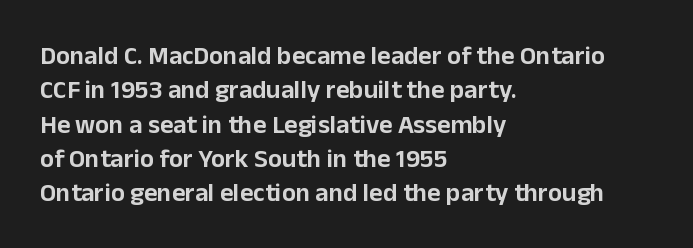
{"italic": "no", "underline": "no", "align": "left", "line_spacing": "normal", "line_spacing_ratio": 1.32, "letter_spacing": "normal", "letter_spacing_em": 0.0, "glyph_px": 26}
